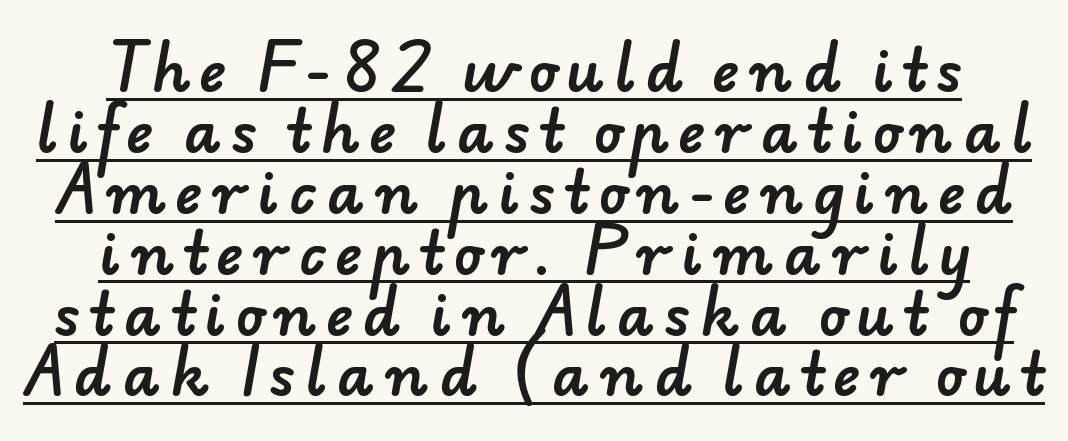
The paragraph has two soft edges and a firm central axis. Vertically, the passage feels compressed, each row crowding the next. Notice how a bar underscores the lettering throughout. This sample has the flowing, uneven cadence of proportional lettering. The text was rendered using a sans face with plain stroke endings.
